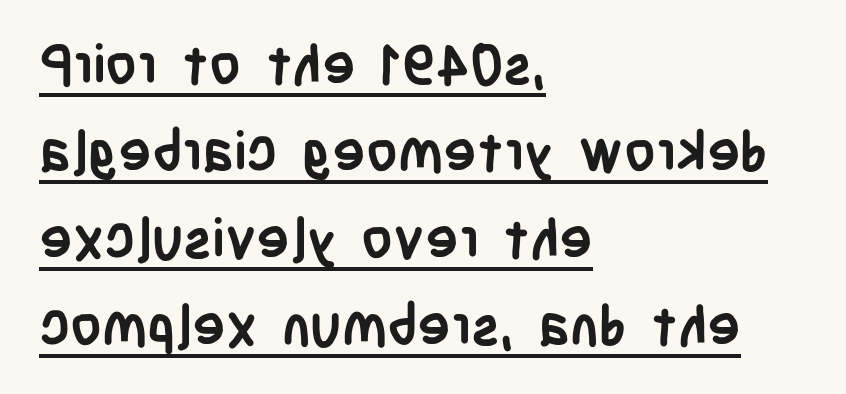
Q: Is the text bold? A: Yes.
Q: Is the text italic (slanted)? A: No, it is upright.
Q: Is the typeface a serif or a sans-serif typeface? A: Sans-serif.
Q: Is the text underlined? A: Yes.
Q: How is the paragraph aligned? A: Left-aligned.
Q: Is the spacing between letters normal or unusually wide? A: Normal.
Q: Is the spacing between lines tight, normal or loose? A: Normal.
Q: Width (condensed, normal, or wide)? A: Condensed.
Q: Stroke contrast? A: Low.
Q: x-height? A: Large.
Q: Monospaced? A: No.
